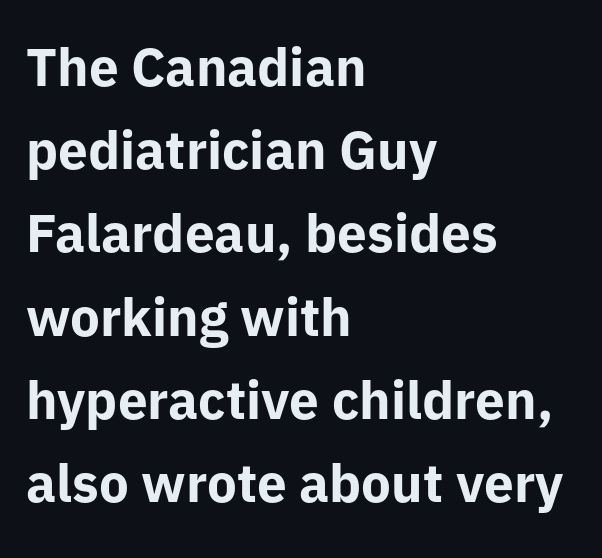
The rag falls on the right side of this text block. The letters advance in unequal steps, a hallmark of proportional type. These lines are composed in type without serifs. Students, this is bold: see how much ink each stroke carries.
